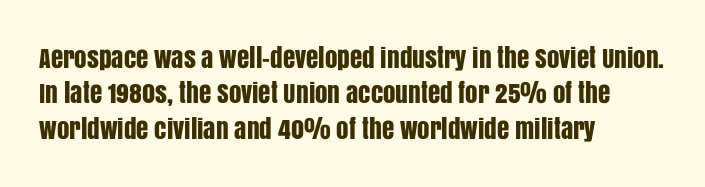
{"italic": "no", "underline": "no", "align": "left", "line_spacing": "normal", "line_spacing_ratio": 1.42, "letter_spacing": "normal", "letter_spacing_em": 0.0, "glyph_px": 25}
